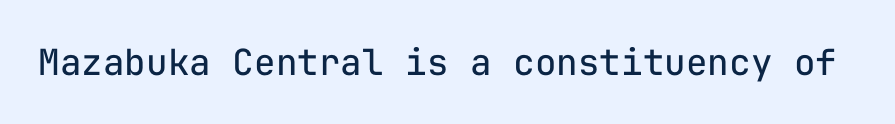
Q: Is the text bold? A: No.
Q: Is the text italic (slanted)? A: No, it is upright.
Q: Is the typeface a serif or a sans-serif typeface? A: Sans-serif.
Q: Is the text underlined? A: No.
Q: Is the spacing between letters normal or unusually wide? A: Normal.
Q: Width (condensed, normal, or wide)? A: Normal.
Q: Stroke contrast? A: Low.
Q: x-height? A: Medium.
Q: Monospaced? A: Yes.
